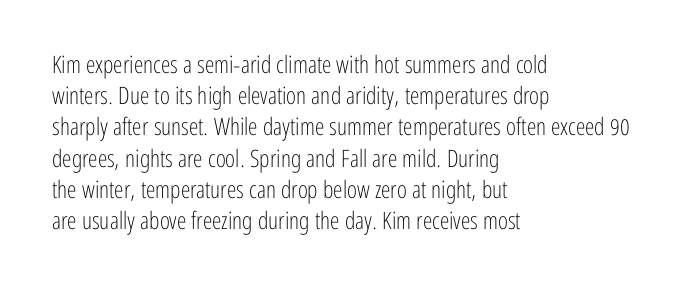
Q: Is the text bold? A: No.
Q: Is the text italic (slanted)? A: No, it is upright.
Q: Is the text underlined? A: No.
Q: How is the paragraph aligned? A: Left-aligned.
Q: Is the spacing between letters normal or unusually wide? A: Normal.
Q: Is the spacing between lines tight, normal or loose? A: Normal.
